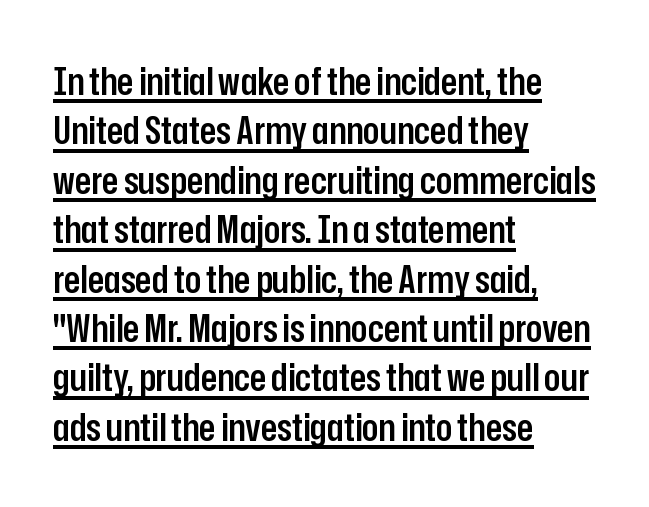
Q: Is the text bold? A: Semi-bold.
Q: Is the text italic (slanted)? A: No, it is upright.
Q: Is the typeface a serif or a sans-serif typeface? A: Sans-serif.
Q: Is the text underlined? A: Yes.
Q: How is the paragraph aligned? A: Left-aligned.
Q: Is the spacing between letters normal or unusually wide? A: Normal.
Q: Is the spacing between lines tight, normal or loose? A: Normal.
Q: Width (condensed, normal, or wide)? A: Condensed.
Q: Stroke contrast? A: Low.
Q: x-height? A: Medium.
Q: Monospaced? A: No.
